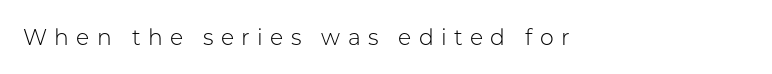
The image shows 22 px text type, upright; set unusually wide letter spacing (+0.33 em), not underlined.
